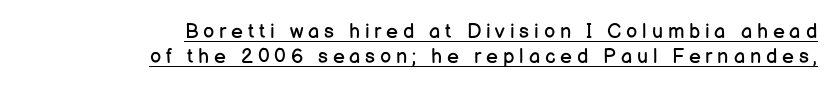
{"italic": "no", "bold": "no", "underline": "yes", "align": "right", "line_spacing": "normal", "line_spacing_ratio": 1.26, "letter_spacing": "wide", "letter_spacing_em": 0.24, "glyph_px": 20}
